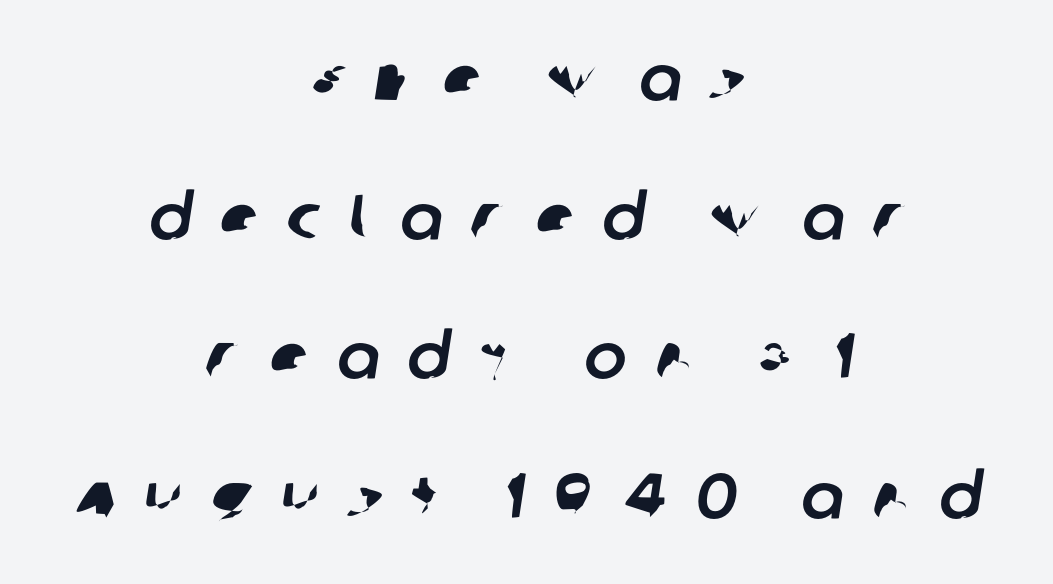
The image shows 63 px sans-serif type; set centered, loose line spacing (2.21x), unusually wide letter spacing (+0.45 em), not underlined; low stroke contrast and a large x-height.
